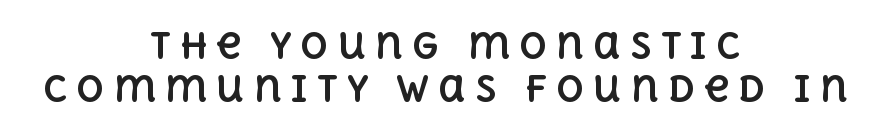
The image shows 35 px bold type, upright; set centered, line spacing 1.24x, unusually wide letter spacing (+0.25 em), not underlined; a large x-height.
